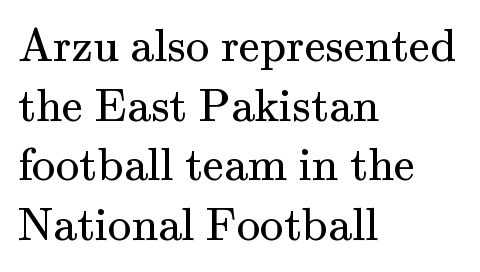
{"serif": "yes", "italic": "no", "bold": "no", "weight": "regular", "width": "normal", "stroke_contrast": "medium", "x_height": "small", "monospaced": "no", "underline": "no", "align": "left", "line_spacing": "normal", "line_spacing_ratio": 1.27, "letter_spacing": "normal", "letter_spacing_em": 0.0, "glyph_px": 47}
